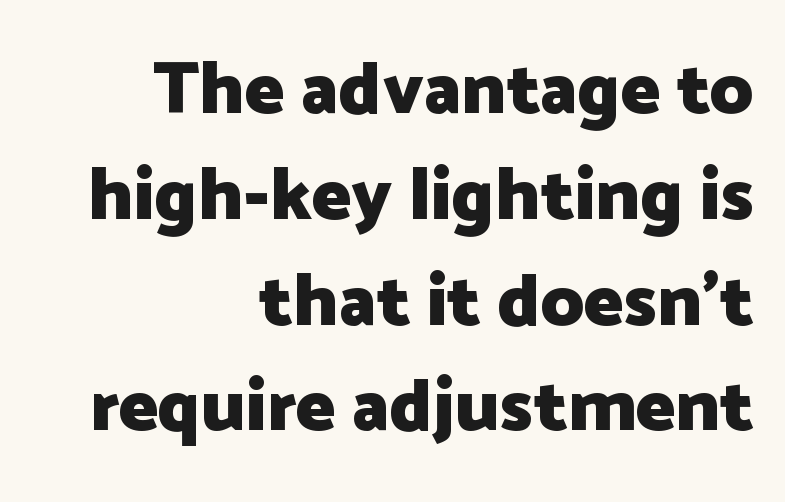
{"serif": "no", "italic": "no", "bold": "yes", "weight": "heavy", "width": "normal", "stroke_contrast": "low", "x_height": "medium", "monospaced": "no", "underline": "no", "align": "right", "line_spacing": "normal", "line_spacing_ratio": 1.43, "letter_spacing": "normal", "letter_spacing_em": 0.0, "glyph_px": 74}
